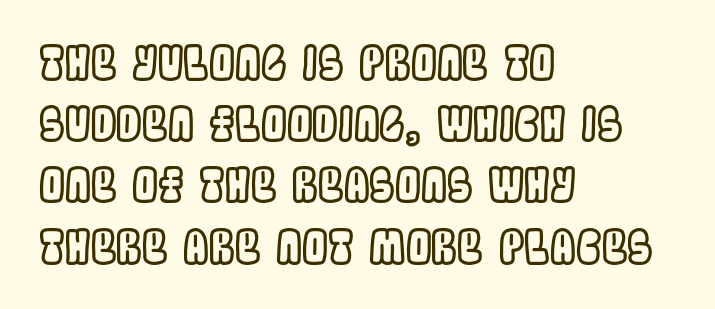
{"italic": "no", "width": "condensed", "x_height": "large", "monospaced": "no", "underline": "no", "align": "left", "line_spacing": "normal", "line_spacing_ratio": 1.33, "letter_spacing": "normal", "letter_spacing_em": 0.0, "glyph_px": 46}
